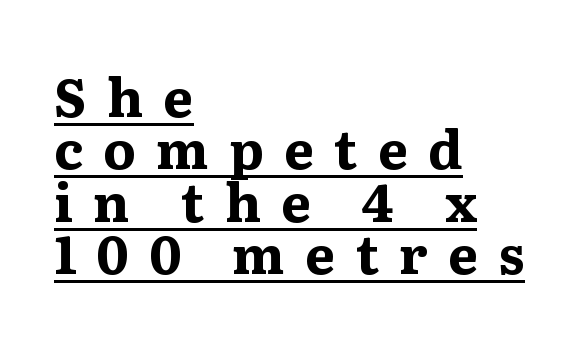
Q: Is the text bold? A: Yes.
Q: Is the text italic (slanted)? A: No, it is upright.
Q: Is the typeface a serif or a sans-serif typeface? A: Serif.
Q: Is the text underlined? A: Yes.
Q: How is the paragraph aligned? A: Left-aligned.
Q: Is the spacing between letters normal or unusually wide? A: Unusually wide.
Q: Is the spacing between lines tight, normal or loose? A: Tight.
Q: Width (condensed, normal, or wide)? A: Wide.
Q: Stroke contrast? A: Medium.
Q: x-height? A: Medium.
Q: Monospaced? A: No.
